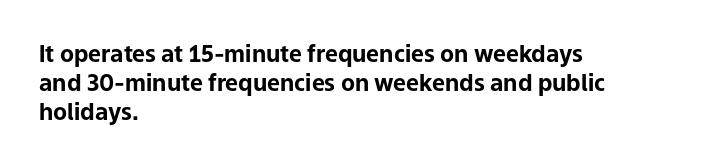
Q: Is the text bold? A: Yes.
Q: Is the text italic (slanted)? A: No, it is upright.
Q: Is the text underlined? A: No.
Q: How is the paragraph aligned? A: Left-aligned.
Q: Is the spacing between letters normal or unusually wide? A: Normal.
Q: Is the spacing between lines tight, normal or loose? A: Normal.
